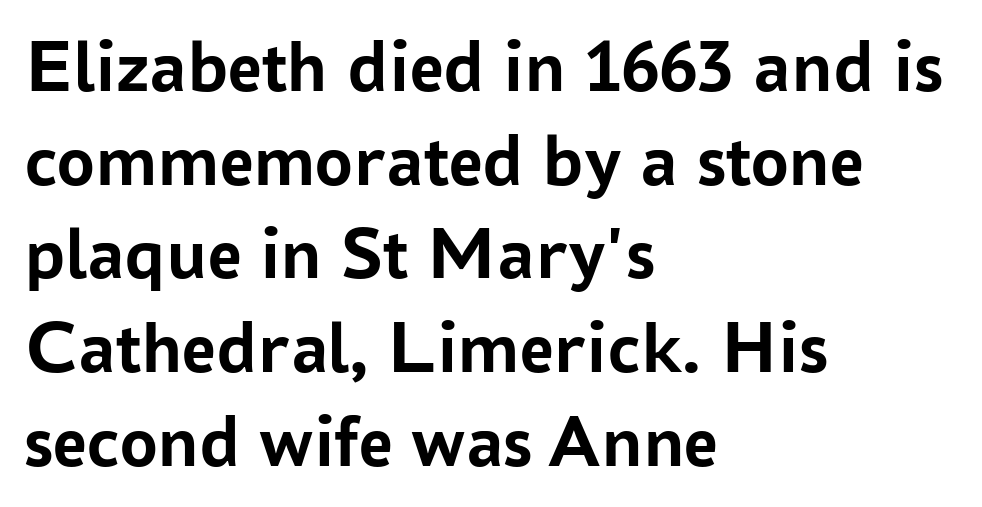
Q: Is the text bold? A: Yes.
Q: Is the text italic (slanted)? A: No, it is upright.
Q: Is the typeface a serif or a sans-serif typeface? A: Sans-serif.
Q: Is the text underlined? A: No.
Q: How is the paragraph aligned? A: Left-aligned.
Q: Is the spacing between letters normal or unusually wide? A: Normal.
Q: Is the spacing between lines tight, normal or loose? A: Normal.
Q: Width (condensed, normal, or wide)? A: Normal.
Q: Stroke contrast? A: Low.
Q: x-height? A: Medium.
Q: Monospaced? A: No.
